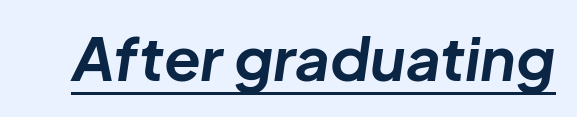
The image shows 60 px bold type, italic (leaning right); set normal letter spacing, underlined; low stroke contrast and a medium x-height.
